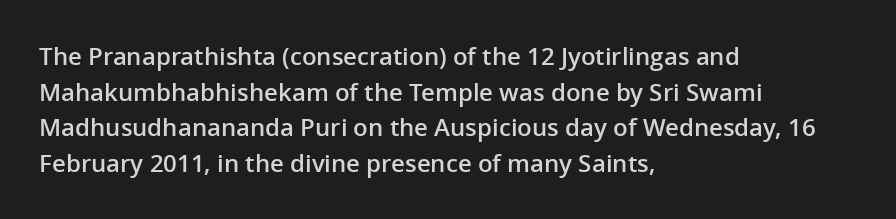
The image shows 24 px text type, upright; set left-aligned, normal line spacing (1.48x), normal letter spacing, not underlined.
